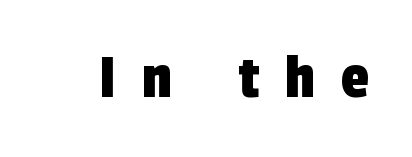
Q: Is the typeface a serif or a sans-serif typeface? A: Sans-serif.
Q: Is the text underlined? A: No.
Q: Is the spacing between letters normal or unusually wide? A: Unusually wide.
Q: Width (condensed, normal, or wide)? A: Condensed.
Q: x-height? A: Medium.
Q: Monospaced? A: No.
